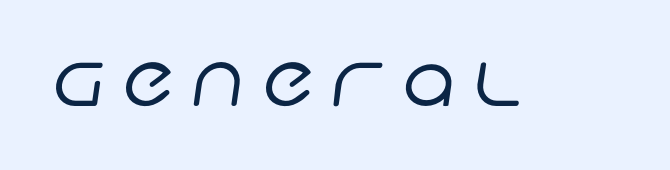
Q: Is the text bold? A: No.
Q: Is the typeface a serif or a sans-serif typeface? A: Sans-serif.
Q: Is the text underlined? A: No.
Q: Is the spacing between letters normal or unusually wide? A: Unusually wide.
Q: Width (condensed, normal, or wide)? A: Normal.
Q: Stroke contrast? A: Low.
Q: x-height? A: Large.
Q: Monospaced? A: No.
